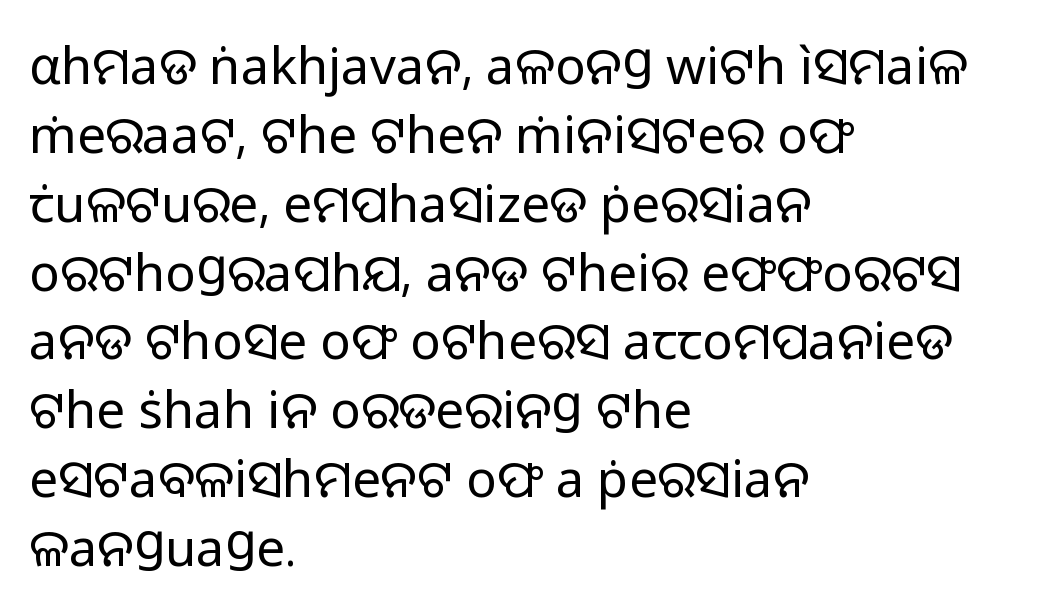
It's the straight-up-and-down kind of type. Letters rest on an invisible, unmarked baseline. Here the designer chose a conventional face with non-uniform glyph widths. This rendering employs a face without finishing strokes, i.e., a sans-serif.
